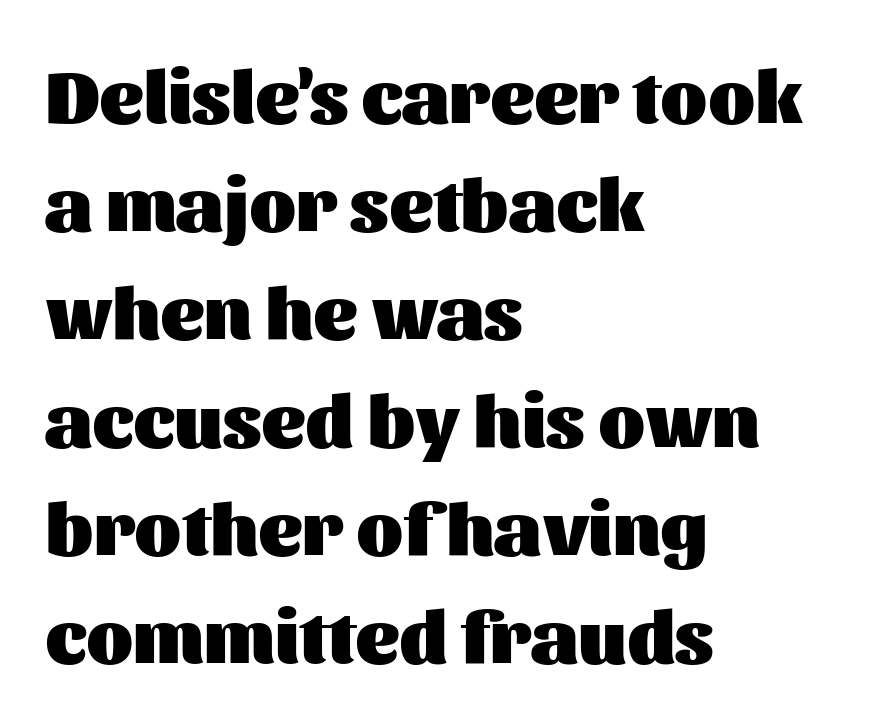
The passage shown is emphatically bold. Is the letter spacing exaggerated? No — it looks like the ordinary default. Normally led — the rows are evenly, conventionally spaced. Nope, not italic — everything's standing straight. Horizontally, the lines are justified to the leading edge only. Look at the bottom of the vertical strokes: they stop flat, with no serifs.
